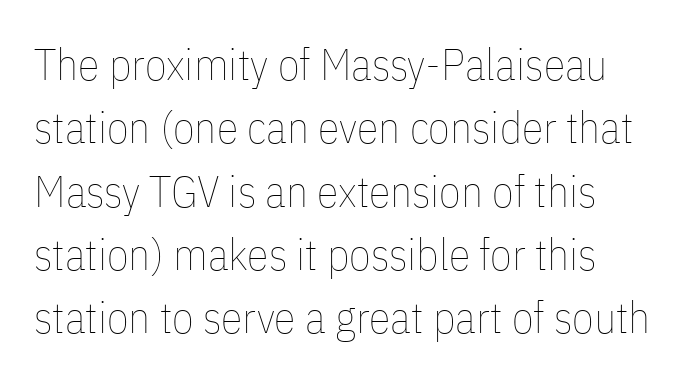
A roman cut, with each character standing at attention. Each letter keeps its own natural width here, so spacing adapts to shape. The area under the type is left untouched. Letters have the restrained weight of plain body copy at most.
